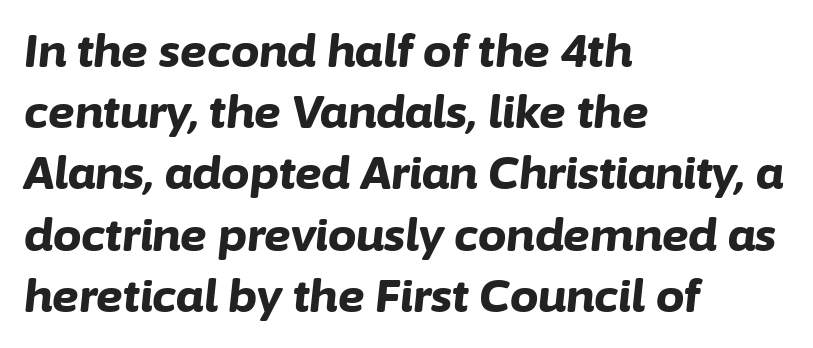
Q: Is the text bold? A: Yes.
Q: Is the text italic (slanted)? A: Yes, it leans right by about 6 degrees.
Q: Is the text underlined? A: No.
Q: How is the paragraph aligned? A: Left-aligned.
Q: Is the spacing between letters normal or unusually wide? A: Normal.
Q: Is the spacing between lines tight, normal or loose? A: Normal.
Q: Width (condensed, normal, or wide)? A: Normal.
Q: Stroke contrast? A: Low.
Q: x-height? A: Medium.
Q: Monospaced? A: No.
